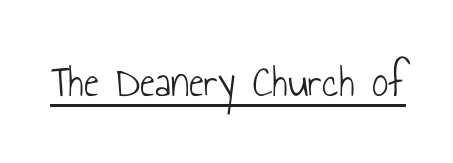
The font family rendered here belongs to the sans-serif group. The rendering keeps characters at their native spacing. Vertical stems look standard width or narrower in stroke. A typesetter would mark this as roman, not italic. Has an underline been added? It has. These lines are rendered in a variable-pitch font.
